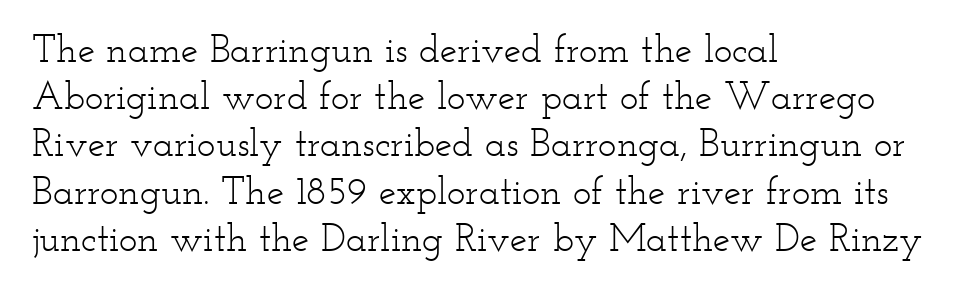
The image shows 39 px light, wide serif type, upright; set left-aligned, line spacing 1.21x, normal letter spacing, not underlined; low stroke contrast and a small x-height.
